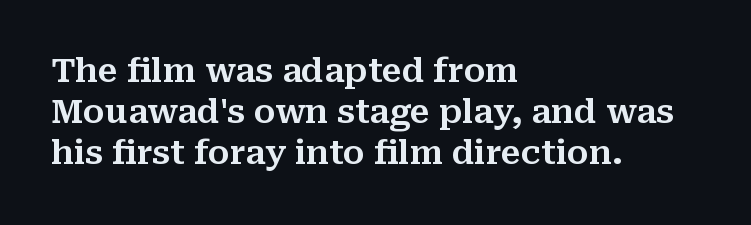
The image shows 33 px serif type, upright; set left-aligned, normal line spacing (1.25x), normal letter spacing, not underlined; medium stroke contrast and a medium x-height.
